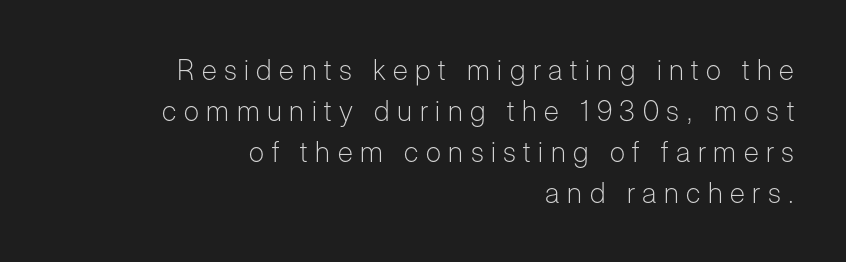
{"serif": "no", "italic": "no", "bold": "no", "weight": "light", "width": "normal", "stroke_contrast": "low", "x_height": "medium", "monospaced": "no", "underline": "no", "align": "right", "line_spacing": "normal", "line_spacing_ratio": 1.46, "letter_spacing": "wide", "letter_spacing_em": 0.27, "glyph_px": 28}
